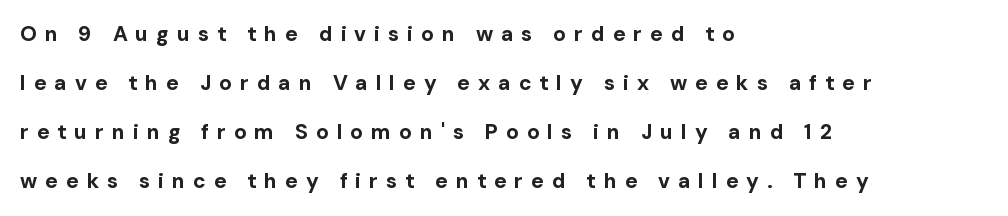
{"italic": "no", "bold": "yes", "underline": "no", "align": "left", "line_spacing": "loose", "line_spacing_ratio": 2.34, "letter_spacing": "wide", "letter_spacing_em": 0.38, "glyph_px": 21}
